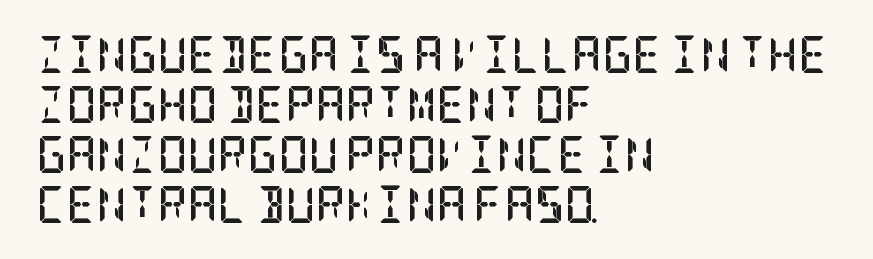
{"serif": "yes", "italic": "no", "bold": "yes", "weight": "semibold", "width": "condensed", "stroke_contrast": "low", "x_height": "large", "underline": "no", "align": "left", "line_spacing": "normal", "line_spacing_ratio": 1.35, "letter_spacing": "normal", "letter_spacing_em": 0.0, "glyph_px": 37}
